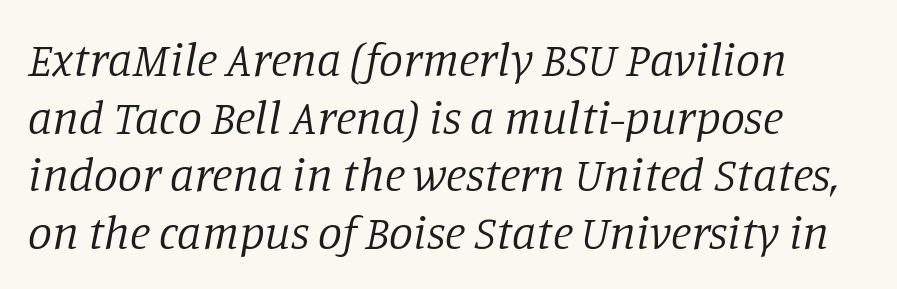
Q: Is the text bold? A: No.
Q: Is the text italic (slanted)? A: Yes, it leans right by about 11 degrees.
Q: Is the typeface a serif or a sans-serif typeface? A: Serif.
Q: Is the text underlined? A: No.
Q: How is the paragraph aligned? A: Left-aligned.
Q: Is the spacing between letters normal or unusually wide? A: Normal.
Q: Width (condensed, normal, or wide)? A: Normal.
Q: Stroke contrast? A: Low.
Q: x-height? A: Large.
Q: Monospaced? A: No.
